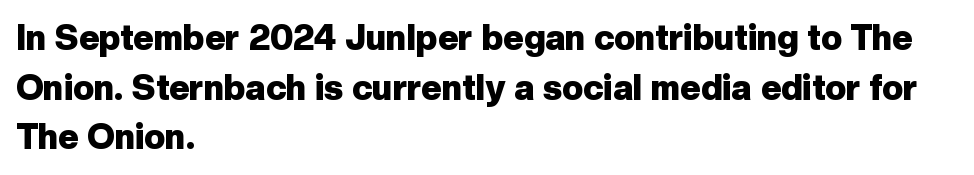
The image shows 35 px heavy sans-serif type, upright; set left-aligned, normal line spacing (1.42x), normal letter spacing, not underlined; low stroke contrast and a medium x-height.
